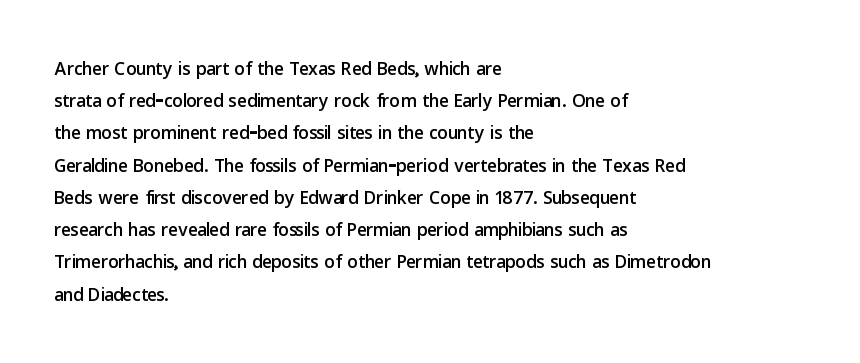
{"italic": "no", "underline": "no", "align": "left", "line_spacing_ratio": 1.24, "letter_spacing": "normal", "letter_spacing_em": 0.0, "glyph_px": 26}
